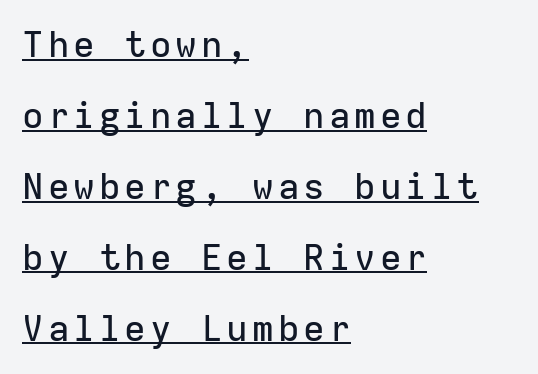
Q: Is the text italic (slanted)? A: No, it is upright.
Q: Is the typeface a serif or a sans-serif typeface? A: Sans-serif.
Q: Is the text underlined? A: Yes.
Q: How is the paragraph aligned? A: Left-aligned.
Q: Is the spacing between lines tight, normal or loose? A: Loose.
Q: Width (condensed, normal, or wide)? A: Normal.
Q: Stroke contrast? A: Low.
Q: x-height? A: Medium.
Q: Monospaced? A: Yes.
